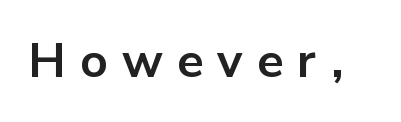
{"serif": "no", "italic": "no", "bold": "yes", "weight": "bold", "width": "normal", "stroke_contrast": "low", "x_height": "medium", "monospaced": "no", "underline": "no", "letter_spacing": "wide", "letter_spacing_em": 0.3, "glyph_px": 48}
